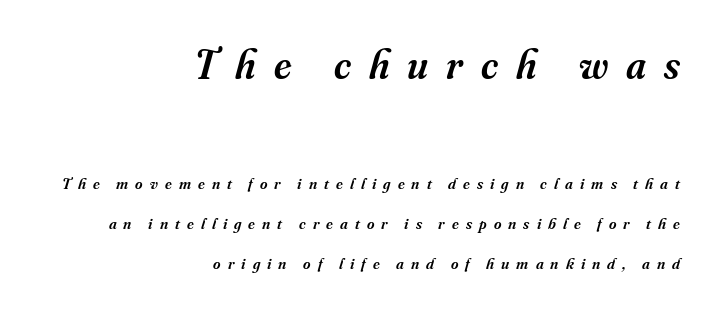
{"serif": "yes", "italic": "yes", "lean": "right", "slant_degrees": 16, "bold": "semi", "weight": "semibold", "width": "normal", "stroke_contrast": "medium", "x_height": "small", "monospaced": "no", "underline": "no", "align": "right", "line_spacing": "loose", "line_spacing_ratio": 2.49, "letter_spacing": "wide", "letter_spacing_em": 0.44, "larger_block": "first", "size_ratio": 2.56, "glyph_px": 41}
